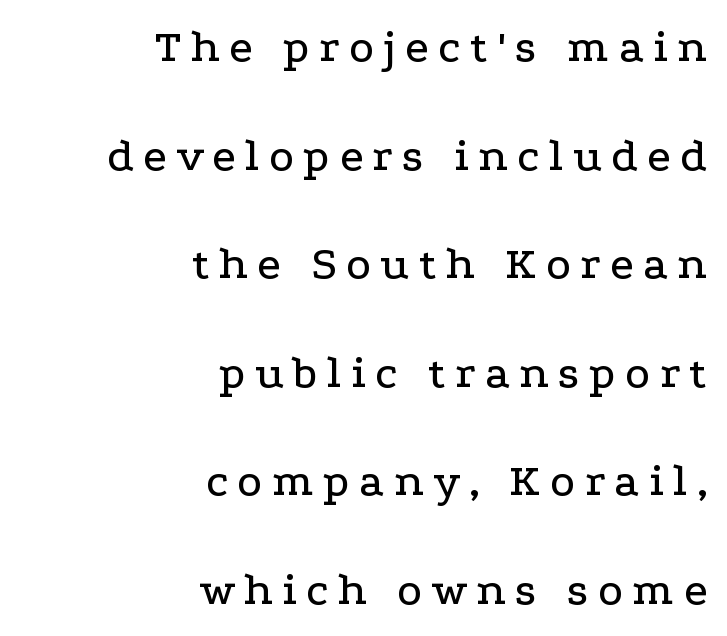
{"serif": "yes", "italic": "no", "width": "wide", "stroke_contrast": "low", "x_height": "medium", "monospaced": "no", "underline": "no", "align": "right", "line_spacing": "loose", "line_spacing_ratio": 2.31, "letter_spacing": "wide", "letter_spacing_em": 0.2, "glyph_px": 47}
